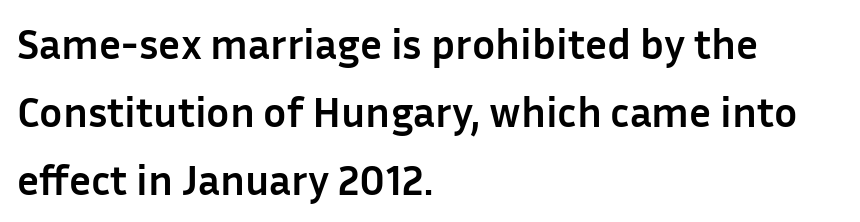
{"serif": "no", "italic": "no", "bold": "yes", "weight": "semibold", "width": "normal", "stroke_contrast": "low", "x_height": "medium", "monospaced": "no", "underline": "no", "align": "left", "line_spacing": "normal", "line_spacing_ratio": 1.58, "letter_spacing": "normal", "letter_spacing_em": 0.0, "glyph_px": 43}
